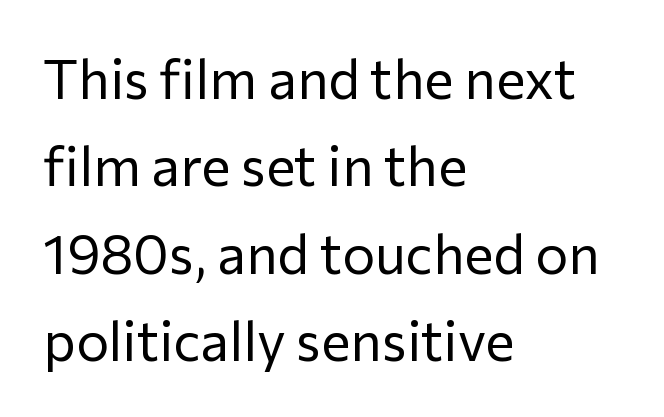
The image shows 55 px regular-weight sans-serif type, upright; set left-aligned, normal line spacing (1.59x), normal letter spacing, not underlined; low stroke contrast and a medium x-height.
